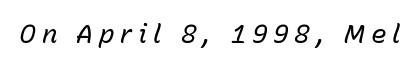
The image shows 26 px text type, italic (leaning right); set unusually wide letter spacing (+0.22 em), not underlined.
